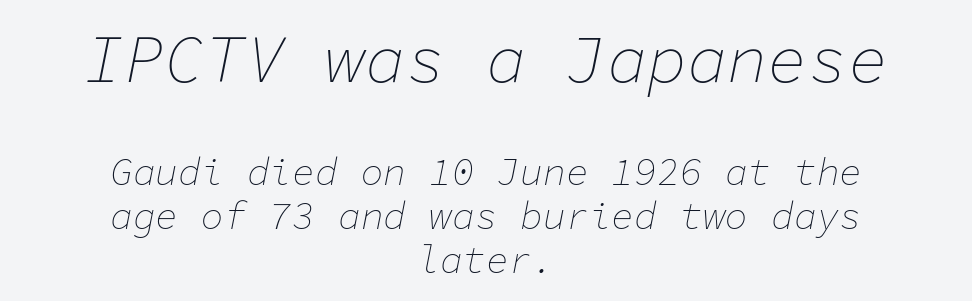
The image shows 67 px thin type, italic (leaning right), monospaced; set centered, line spacing 1.16x, normal letter spacing, not underlined; the first (top) block is 1.76x larger; low stroke contrast and a medium x-height.
